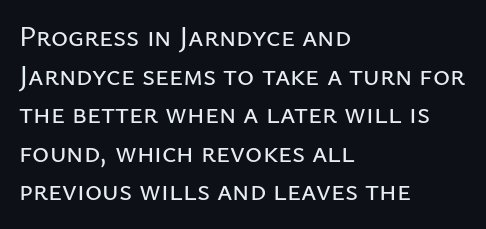
Casual observation: everything's shoved over to the left. Are there feet on the stems? There aren't — it's a sans. Check the space under the baseline: it is left empty. Characters remain perfectly vertical along every line. Inter-character spacing is left at the font's built-in metrics.
